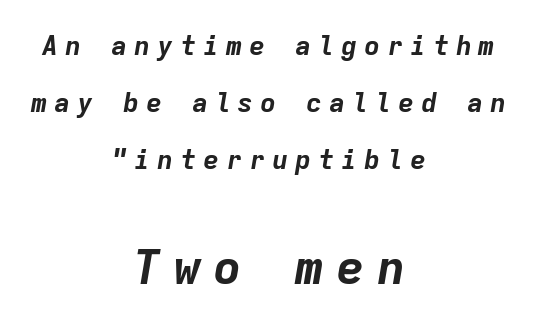
{"italic": "yes", "lean": "right", "slant_degrees": 9, "bold": "yes", "weight": "bold", "width": "normal", "stroke_contrast": "low", "x_height": "medium", "monospaced": "yes", "underline": "no", "align": "center", "line_spacing": "loose", "line_spacing_ratio": 2.11, "letter_spacing": "wide", "letter_spacing_em": 0.25, "larger_block": "second", "size_ratio": 1.78, "glyph_px": 48}
